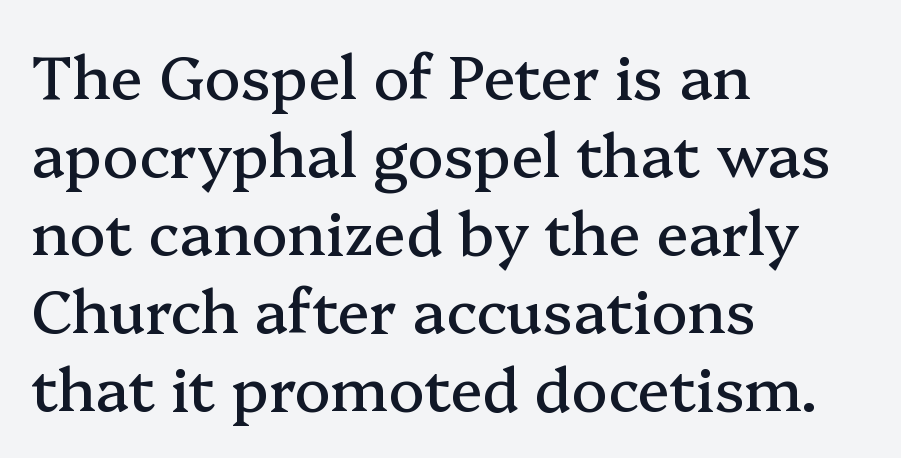
The image shows 60 px serif type, upright; set left-aligned, normal line spacing (1.3x), normal letter spacing, not underlined; medium stroke contrast and a medium x-height.
